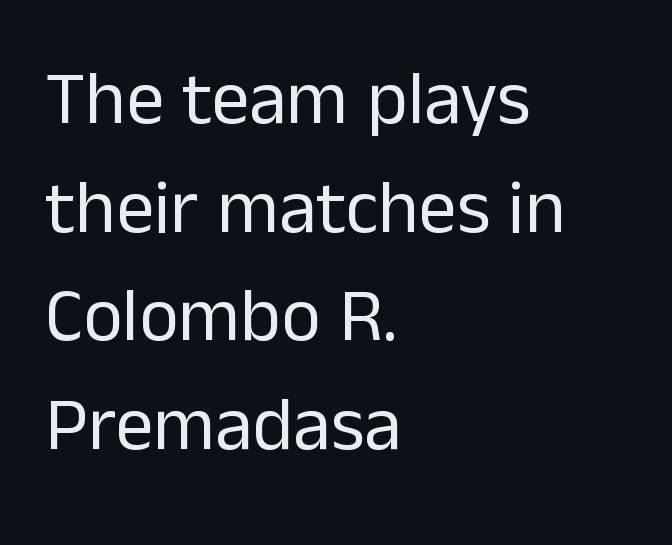
Q: Is the text bold? A: No.
Q: Is the text italic (slanted)? A: No, it is upright.
Q: Is the typeface a serif or a sans-serif typeface? A: Sans-serif.
Q: Is the text underlined? A: No.
Q: How is the paragraph aligned? A: Left-aligned.
Q: Is the spacing between letters normal or unusually wide? A: Normal.
Q: Is the spacing between lines tight, normal or loose? A: Normal.
Q: Width (condensed, normal, or wide)? A: Normal.
Q: Stroke contrast? A: Low.
Q: x-height? A: Medium.
Q: Monospaced? A: No.
